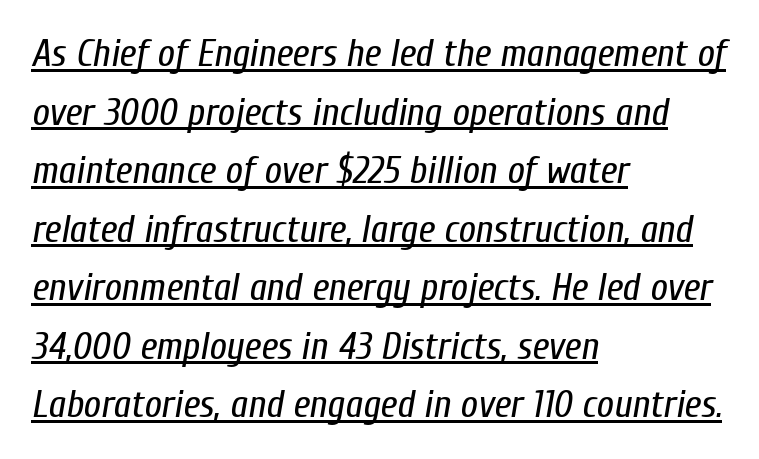
{"italic": "yes", "lean": "right", "slant_degrees": 10, "bold": "no", "weight": "regular", "width": "condensed", "stroke_contrast": "low", "x_height": "medium", "monospaced": "no", "underline": "yes", "align": "left", "line_spacing": "normal", "line_spacing_ratio": 1.54, "letter_spacing": "normal", "letter_spacing_em": 0.0, "glyph_px": 38}
